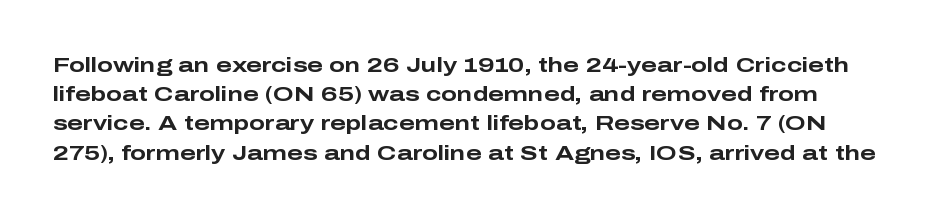
The letters are bold, with thick, heavy strokes. The vertical gap from one line to the next is medium. The passage shown is not underscored anywhere. Observe the ordinary spacing: letters are neighbours, not strangers. Every character sits straight up, as roman type does.
